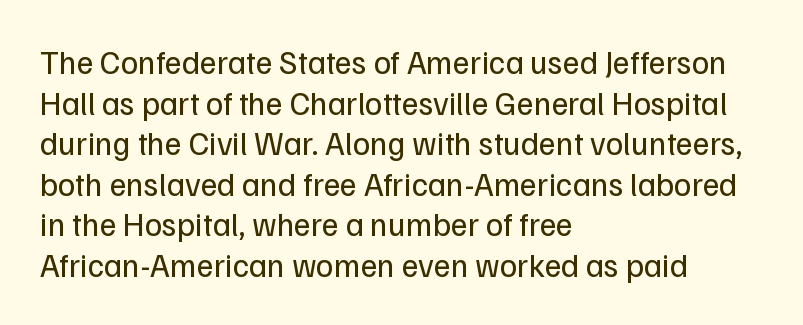
Every stem runs plumb, perpendicular to the baseline. Beneath every word, the page is bare. The weight would be labelled regular, book, light, or lighter still. The passage shown is typed in a proportional face where columns would drift. Stroke terminals: plain, sans-serif. Letter spacing: default.
